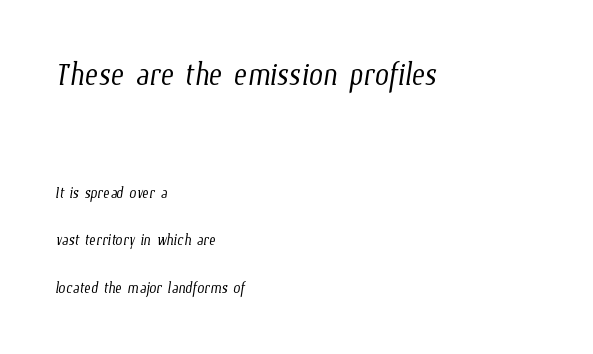
{"bold": "no", "weight": "light", "width": "condensed", "stroke_contrast": "low", "x_height": "medium", "monospaced": "no", "underline": "no", "align": "left", "line_spacing": "loose", "line_spacing_ratio": 2.39, "letter_spacing": "normal", "letter_spacing_em": 0.0, "larger_block": "first", "size_ratio": 2.0, "glyph_px": 40}
